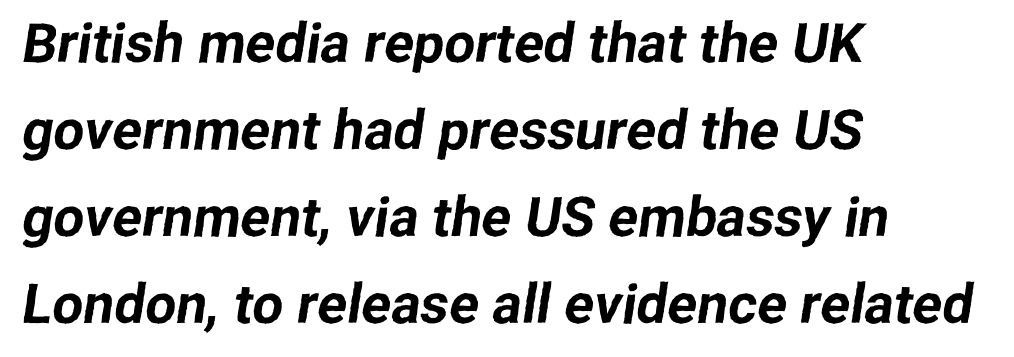
The image shows 55 px sans-serif type; set left-aligned, normal line spacing (1.58x), normal letter spacing, not underlined; low stroke contrast and a medium x-height.
